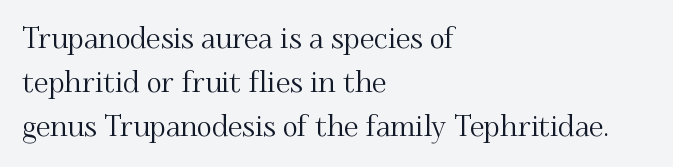
Q: Is the text italic (slanted)? A: No, it is upright.
Q: Is the typeface a serif or a sans-serif typeface? A: Serif.
Q: Is the text underlined? A: No.
Q: How is the paragraph aligned? A: Left-aligned.
Q: Is the spacing between letters normal or unusually wide? A: Normal.
Q: Is the spacing between lines tight, normal or loose? A: Normal.
Q: Width (condensed, normal, or wide)? A: Normal.
Q: Stroke contrast? A: Medium.
Q: x-height? A: Small.
Q: Monospaced? A: No.
